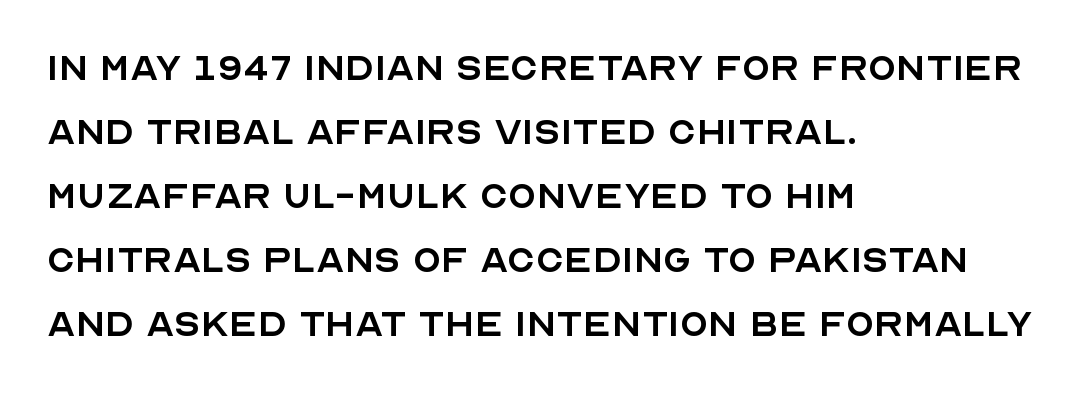
Stroke mass is kept to a normal reading level or below. The line-height multiplier appears to be the usual default. This rendering employs a face without finishing strokes, i.e., a sans-serif. Tall strokes in this sample are plumb rather than angled.
